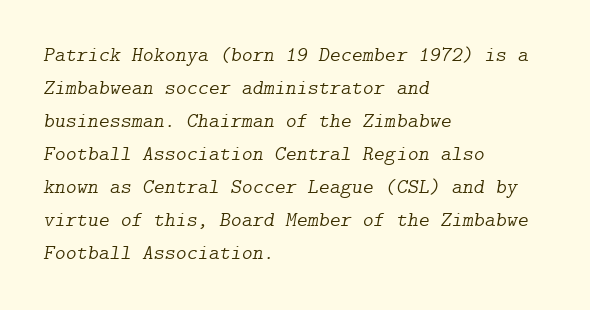
{"italic": "yes", "lean": "right", "slant_degrees": 9, "bold": "no", "underline": "no", "align": "left", "line_spacing": "normal", "line_spacing_ratio": 1.57, "letter_spacing": "normal", "letter_spacing_em": 0.0, "glyph_px": 21}
